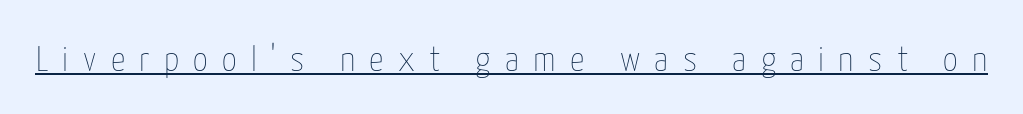
The face used here appears with an underline applied. Italic? Not at all — the glyphs are vertical. The passage shown is not bold in any degree. Inter-character spacing is expanded well beyond the font's built-in metrics. Looks like regular typesetting: each glyph gets only the width it needs.
